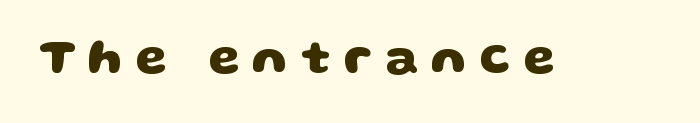
The passage shown is not underscored anywhere. Heft: maximum for text — a bold. This sample has the flowing, uneven cadence of proportional lettering. Inter-character spacing is expanded well beyond the font's built-in metrics. The letters carry no serifs — their stems end cleanly without finishing strokes.
